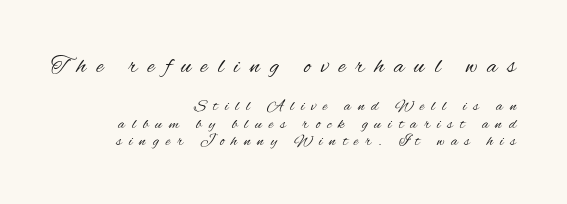
{"bold": "no", "underline": "no", "align": "right", "line_spacing": "tight", "line_spacing_ratio": 1.09, "letter_spacing": "wide", "letter_spacing_em": 0.43, "larger_block": "first", "size_ratio": 1.5, "glyph_px": 24}
